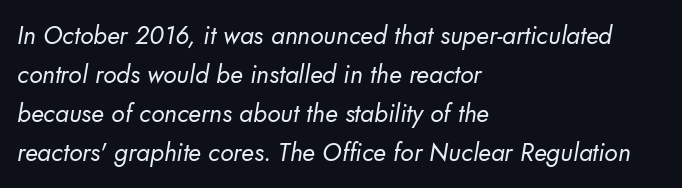
{"bold": "no", "underline": "no", "align": "left", "line_spacing": "normal", "line_spacing_ratio": 1.56, "letter_spacing": "normal", "letter_spacing_em": 0.0, "glyph_px": 25}
